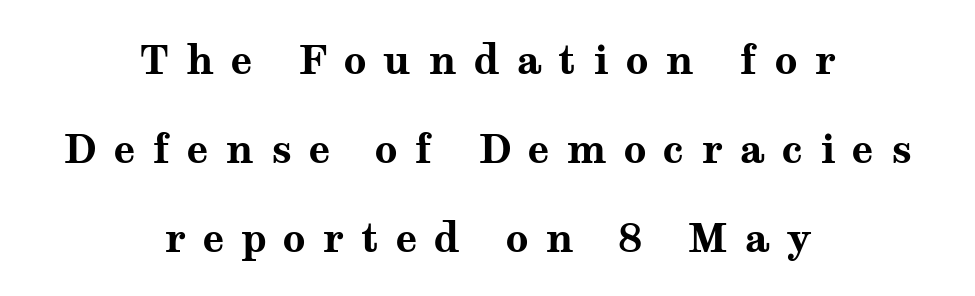
Q: Is the text bold? A: Yes.
Q: Is the text italic (slanted)? A: No, it is upright.
Q: Is the typeface a serif or a sans-serif typeface? A: Serif.
Q: Is the text underlined? A: No.
Q: How is the paragraph aligned? A: Centered.
Q: Is the spacing between letters normal or unusually wide? A: Unusually wide.
Q: Is the spacing between lines tight, normal or loose? A: Loose.
Q: Width (condensed, normal, or wide)? A: Wide.
Q: Stroke contrast? A: Medium.
Q: x-height? A: Medium.
Q: Monospaced? A: No.
